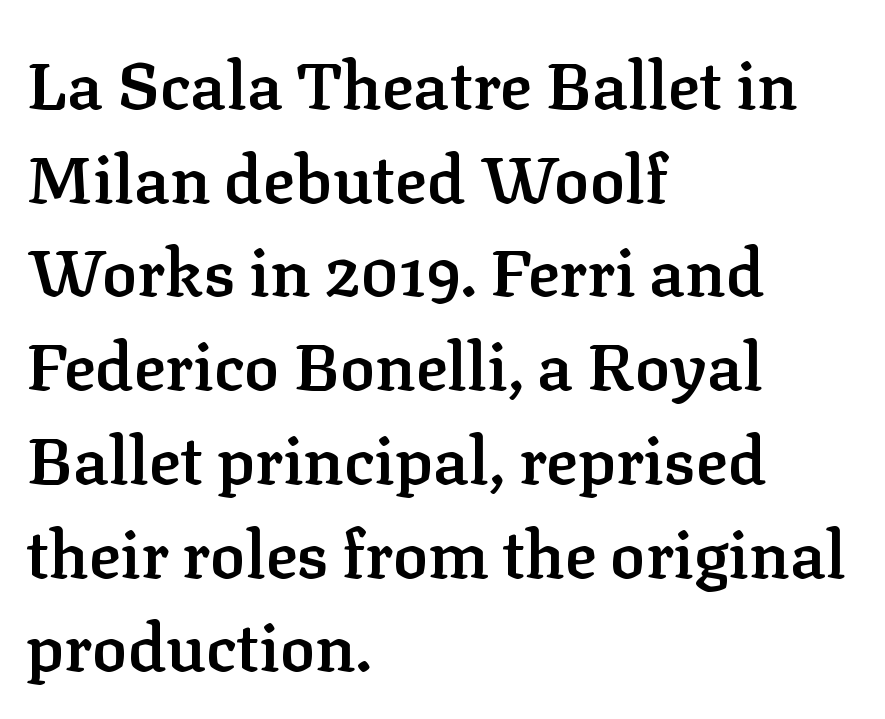
The image shows 66 px semibold serif type, upright; set left-aligned, normal line spacing (1.42x), normal letter spacing, not underlined; low stroke contrast and a medium x-height.
